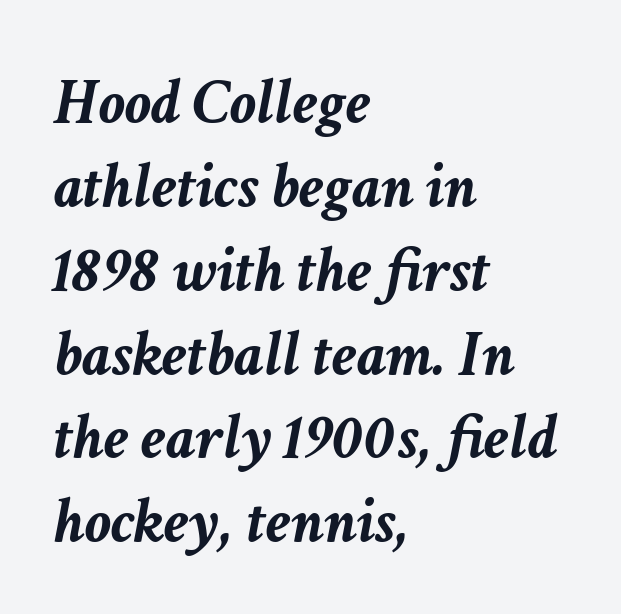
{"italic": "yes", "lean": "right", "slant_degrees": 11, "bold": "yes", "weight": "semibold", "width": "normal", "stroke_contrast": "low", "x_height": "medium", "monospaced": "no", "underline": "no", "align": "left", "line_spacing": "normal", "line_spacing_ratio": 1.29, "letter_spacing": "normal", "letter_spacing_em": 0.0, "glyph_px": 65}
